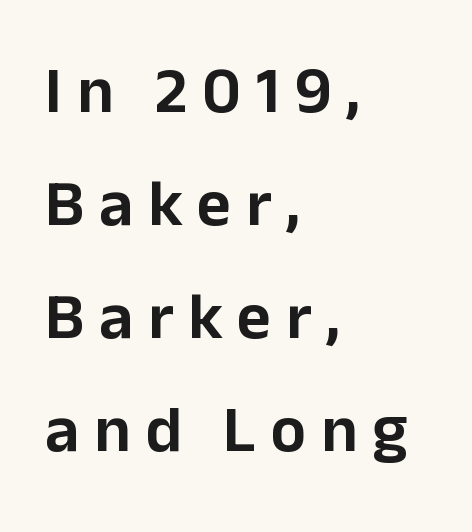
The glyphs are unaccompanied by any horizontal stroke below them. This rendering widens character spacing well past its baseline value. Classification — sans serif. In terms of posture, this sample is upright. Looks like regular typesetting: each glyph gets only the width it needs. Teacher's note: observe the even left margin — that is flush-left alignment.
